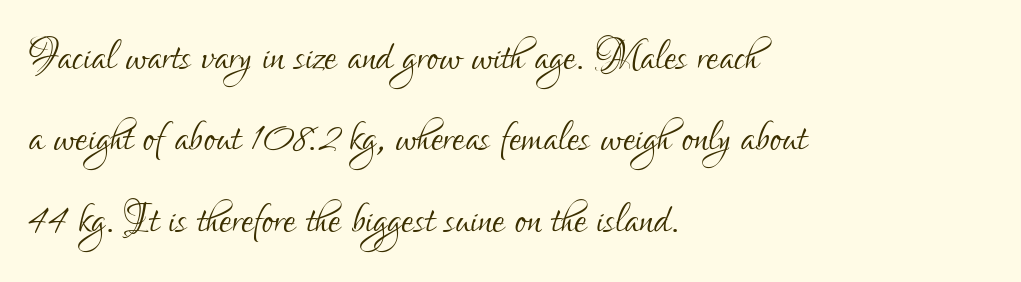
The image shows 55 px light, condensed sans-serif type; set left-aligned, normal line spacing (1.48x), normal letter spacing, not underlined; low stroke contrast and a small x-height.
